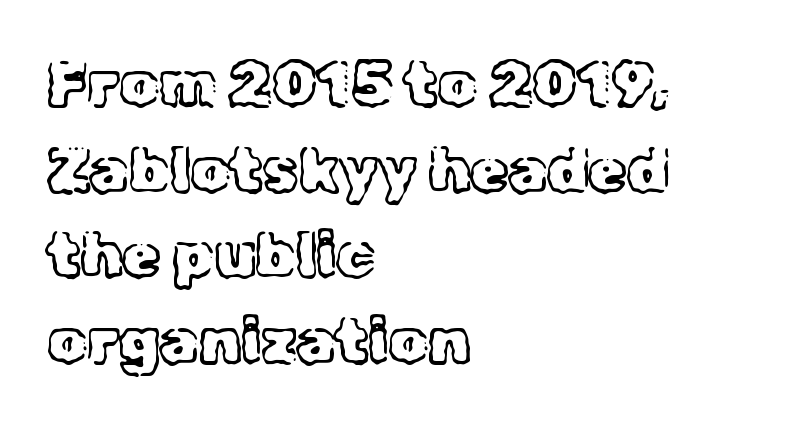
{"serif": "yes", "italic": "no", "bold": "no", "weight": "light", "width": "normal", "x_height": "medium", "monospaced": "no", "underline": "no", "align": "left", "line_spacing": "normal", "line_spacing_ratio": 1.38, "letter_spacing": "normal", "letter_spacing_em": 0.0, "glyph_px": 62}
